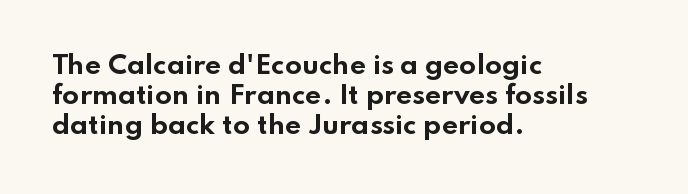
The passage shown is emphatically bold. The space directly below the letters is spotless. Tracking here is standard; glyphs follow each other at the usual distance. Where is the straight margin? On the left.
